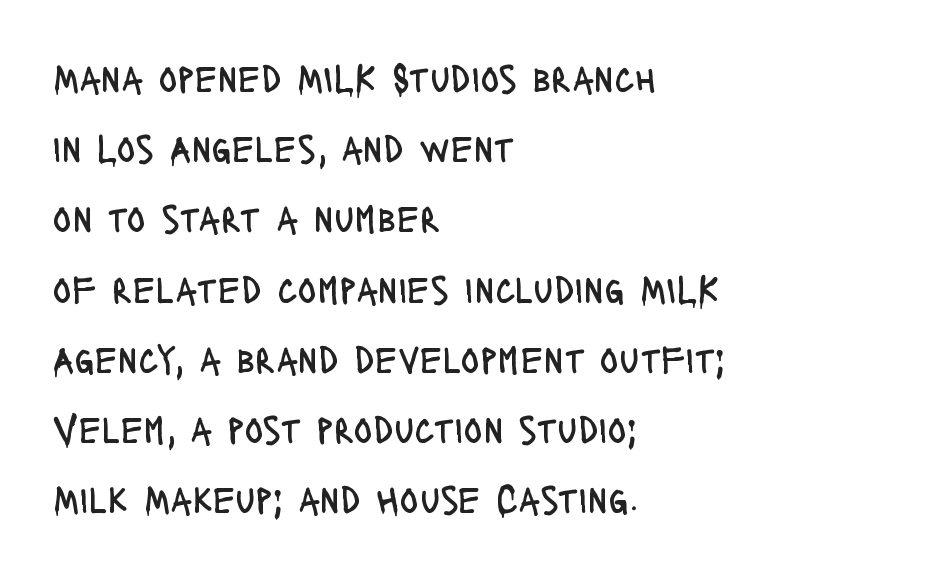
The face used here is proportionally spaced, like ordinary book or web type. Reading down the block, your eye returns to a fixed left position each line. Look at the bottom of the vertical strokes: they stop flat, with no serifs. Only glyphs here, with clear space below each row. No heavy texture on the line: the type isn't bold.
